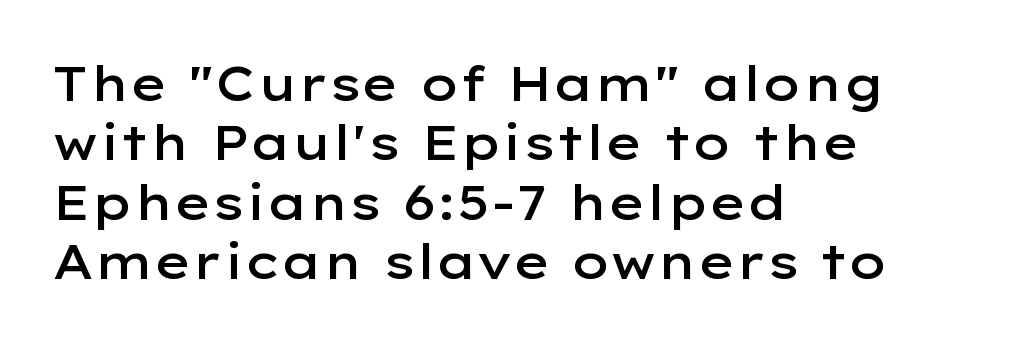
The passage shown is semibold, sitting just below true bold. Spacing verdict: proportional, widths tailored to each character. Glyph-to-glyph distance matches everyday printed text. Leftover space on each line is placed entirely after the last word.
